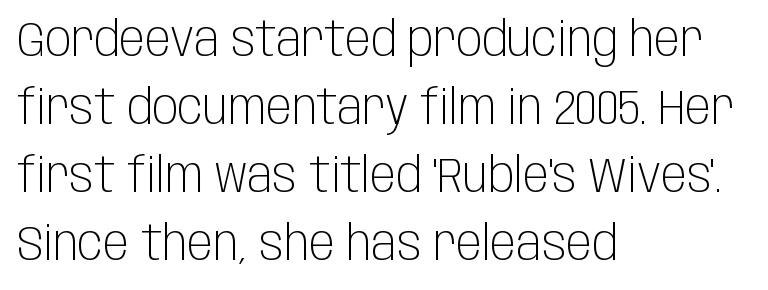
The image shows 48 px light, condensed sans-serif type, upright; set left-aligned, normal line spacing (1.42x), normal letter spacing, not underlined; low stroke contrast and a large x-height.
